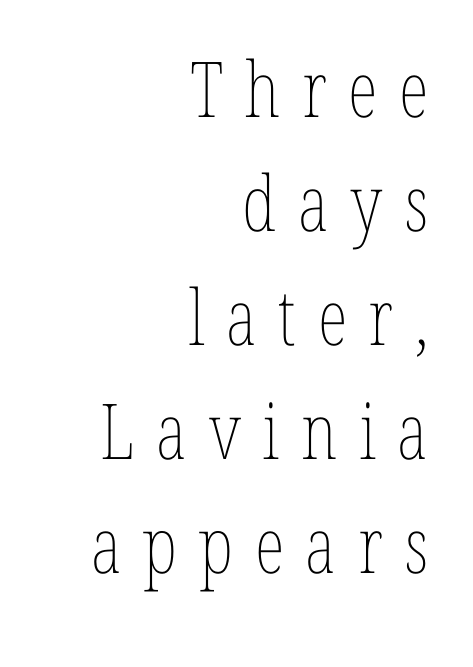
The image shows 77 px thin, condensed type, upright; set right-aligned, normal line spacing (1.48x), unusually wide letter spacing (+0.28 em), not underlined; low stroke contrast and a medium x-height.
